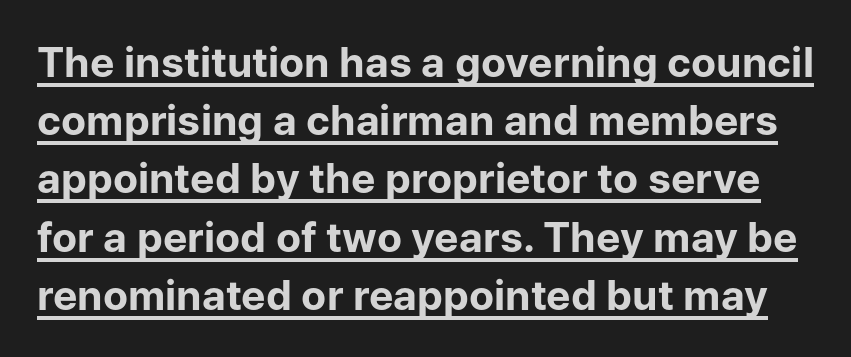
{"serif": "no", "italic": "no", "bold": "yes", "weight": "bold", "width": "normal", "stroke_contrast": "low", "x_height": "medium", "monospaced": "no", "underline": "yes", "line_spacing": "normal", "line_spacing_ratio": 1.42, "letter_spacing": "normal", "letter_spacing_em": 0.0, "glyph_px": 41}
